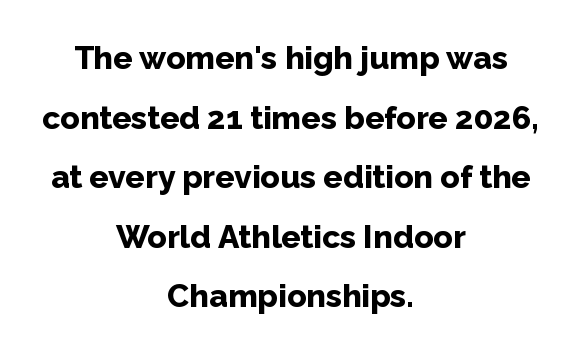
{"serif": "no", "italic": "no", "bold": "yes", "weight": "bold", "width": "normal", "stroke_contrast": "low", "x_height": "medium", "monospaced": "no", "underline": "no", "align": "center", "line_spacing_ratio": 1.86, "letter_spacing": "normal", "letter_spacing_em": 0.0, "glyph_px": 32}
